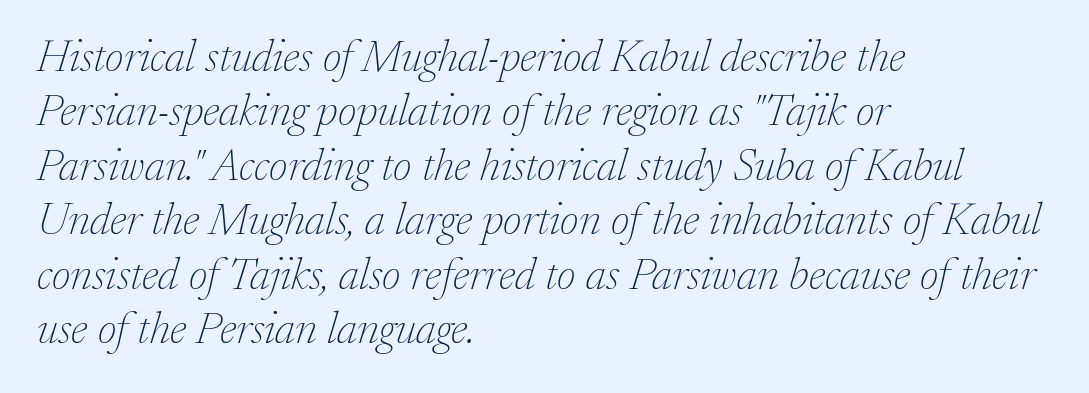
The image shows 45 px thin serif type, italic (leaning right); set left-aligned, line spacing 1.21x, normal letter spacing, not underlined; low stroke contrast and a medium x-height.
